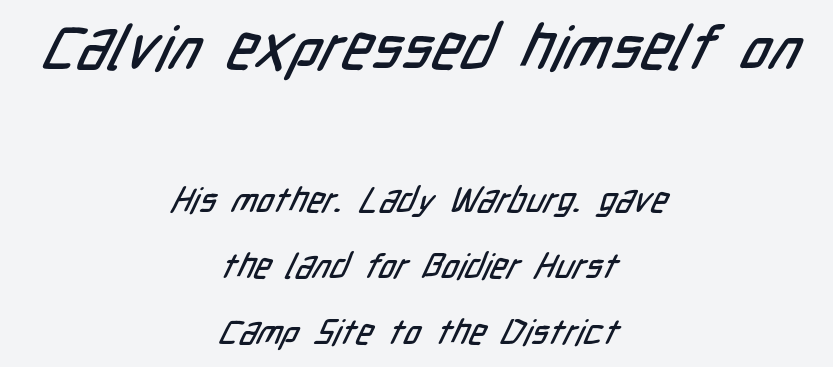
Q: Is the typeface a serif or a sans-serif typeface? A: Sans-serif.
Q: Is the text underlined? A: No.
Q: How is the paragraph aligned? A: Centered.
Q: Is the spacing between letters normal or unusually wide? A: Normal.
Q: Which block of text is set in a larger size, the first (top) or the second (bottom)? A: The first (top) one.
Q: Width (condensed, normal, or wide)? A: Condensed.
Q: Stroke contrast? A: Low.
Q: x-height? A: Medium.
Q: Monospaced? A: No.
